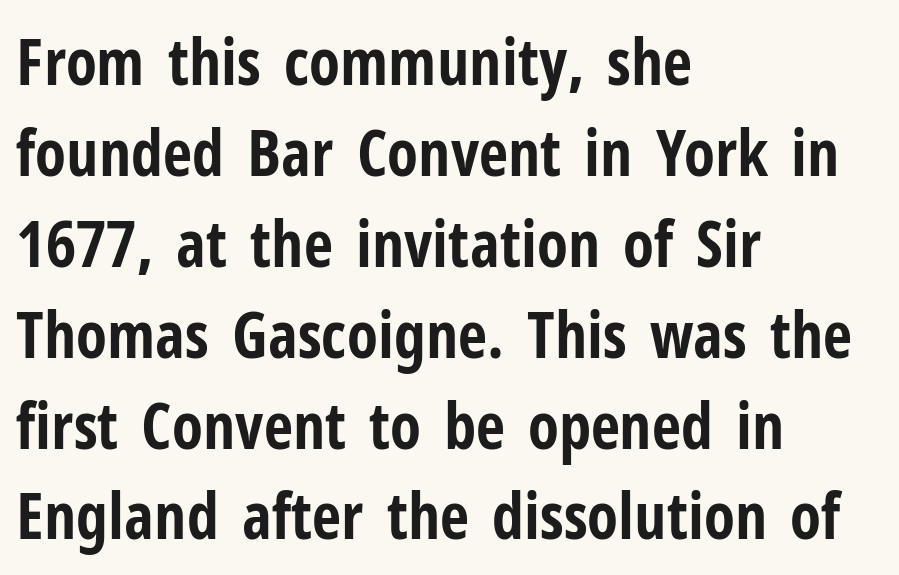
{"serif": "no", "italic": "no", "bold": "yes", "weight": "bold", "width": "condensed", "stroke_contrast": "low", "x_height": "medium", "monospaced": "no", "underline": "no", "align": "left", "line_spacing": "normal", "line_spacing_ratio": 1.42, "letter_spacing": "normal", "letter_spacing_em": 0.0, "glyph_px": 64}
